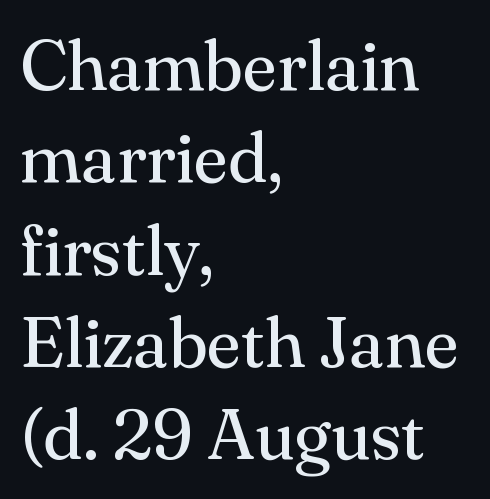
Q: Is the text bold? A: No.
Q: Is the text italic (slanted)? A: No, it is upright.
Q: Is the typeface a serif or a sans-serif typeface? A: Serif.
Q: Is the text underlined? A: No.
Q: How is the paragraph aligned? A: Left-aligned.
Q: Is the spacing between letters normal or unusually wide? A: Normal.
Q: Is the spacing between lines tight, normal or loose? A: Normal.
Q: Width (condensed, normal, or wide)? A: Normal.
Q: Stroke contrast? A: Medium.
Q: x-height? A: Small.
Q: Monospaced? A: No.
